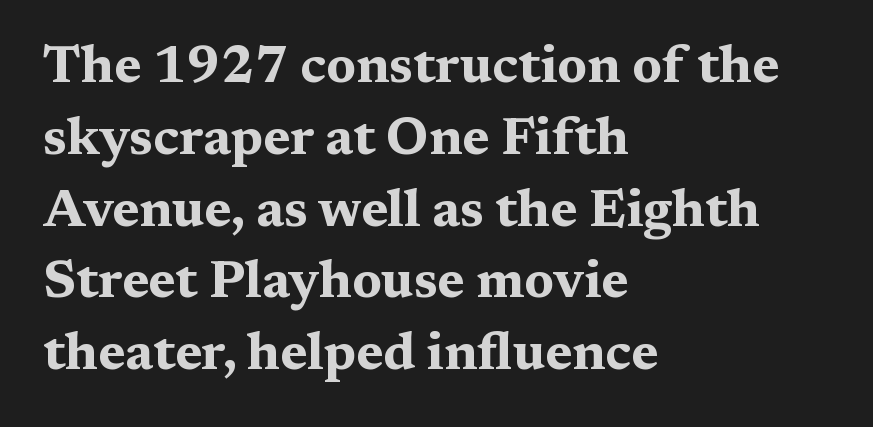
Q: Is the text bold? A: Yes.
Q: Is the text italic (slanted)? A: No, it is upright.
Q: Is the typeface a serif or a sans-serif typeface? A: Serif.
Q: Is the text underlined? A: No.
Q: How is the paragraph aligned? A: Left-aligned.
Q: Is the spacing between letters normal or unusually wide? A: Normal.
Q: Is the spacing between lines tight, normal or loose? A: Normal.
Q: Width (condensed, normal, or wide)? A: Wide.
Q: Stroke contrast? A: Medium.
Q: x-height? A: Medium.
Q: Monospaced? A: No.
